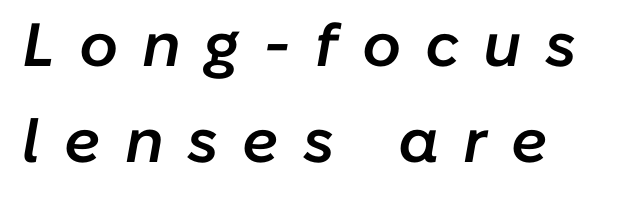
Q: Is the text bold? A: Semi-bold.
Q: Is the text italic (slanted)? A: Yes, it leans right by about 10 degrees.
Q: Is the text underlined? A: No.
Q: How is the paragraph aligned? A: Left-aligned.
Q: Is the spacing between letters normal or unusually wide? A: Unusually wide.
Q: Is the spacing between lines tight, normal or loose? A: Normal.
Q: Width (condensed, normal, or wide)? A: Normal.
Q: Stroke contrast? A: Low.
Q: x-height? A: Medium.
Q: Monospaced? A: No.
